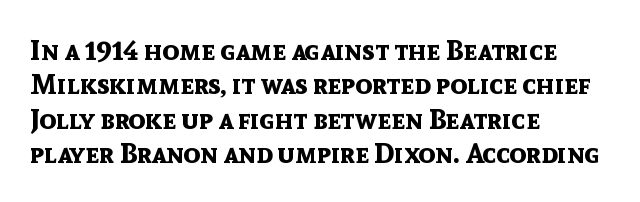
The image shows 28 px bold sans-serif type, upright; set left-aligned, line spacing 1.23x, normal letter spacing, not underlined; a medium x-height.
